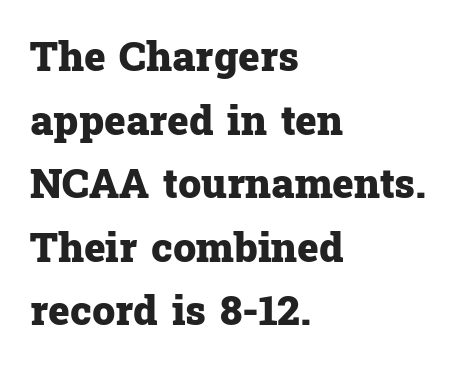
{"serif": "yes", "italic": "no", "bold": "yes", "weight": "heavy", "width": "normal", "stroke_contrast": "low", "x_height": "medium", "monospaced": "no", "underline": "no", "align": "left", "line_spacing": "normal", "line_spacing_ratio": 1.55, "letter_spacing": "normal", "letter_spacing_em": 0.0, "glyph_px": 41}
